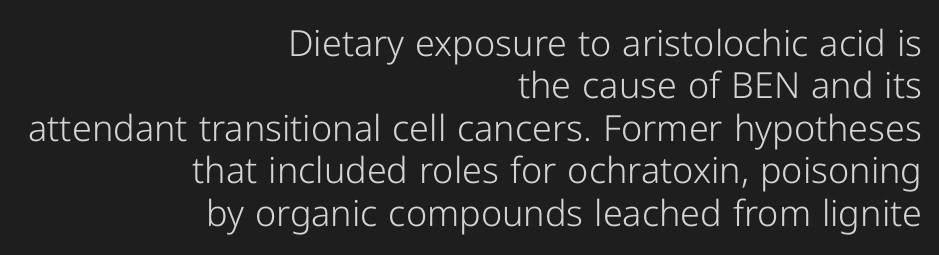
The image shows 36 px light sans-serif type, upright; set right-aligned, line spacing 1.18x, normal letter spacing, not underlined; low stroke contrast and a medium x-height.
